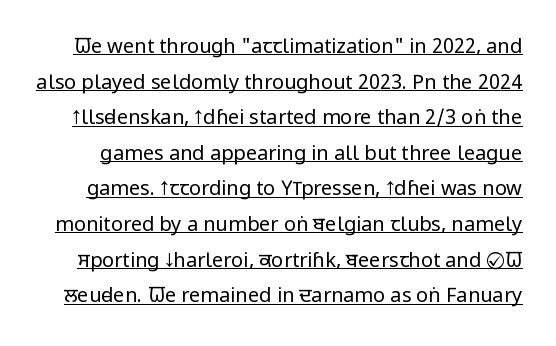
The image shows 20 px text type, upright; set line spacing 1.78x, normal letter spacing, underlined.
